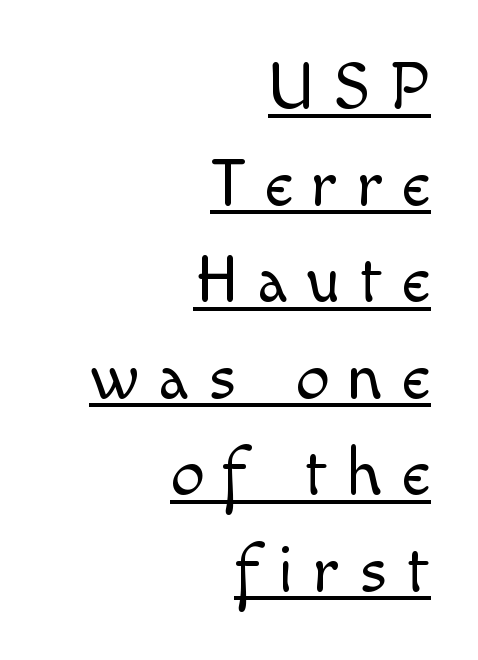
{"serif": "no", "italic": "no", "bold": "no", "weight": "light", "width": "normal", "x_height": "small", "monospaced": "no", "underline": "yes", "align": "right", "line_spacing": "normal", "line_spacing_ratio": 1.42, "letter_spacing": "wide", "letter_spacing_em": 0.28, "glyph_px": 68}
